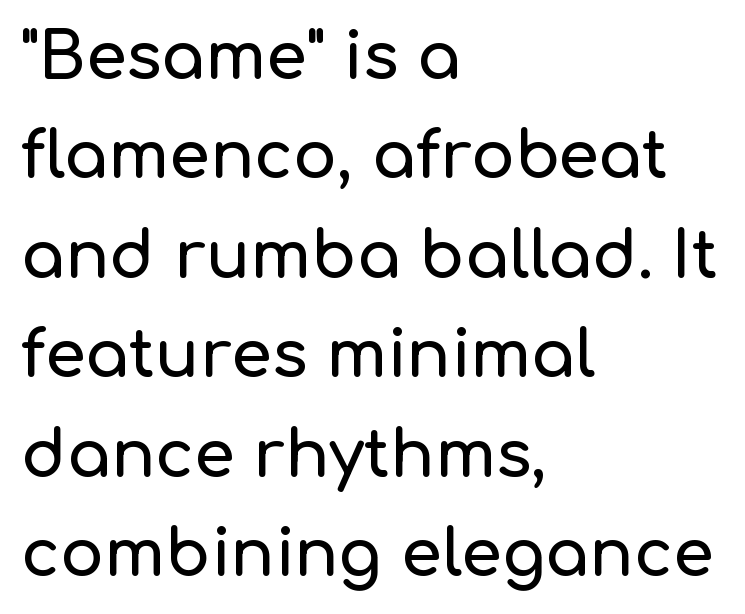
The image shows 65 px sans-serif type, upright; set left-aligned, normal line spacing (1.53x), normal letter spacing, not underlined; low stroke contrast and a medium x-height.
